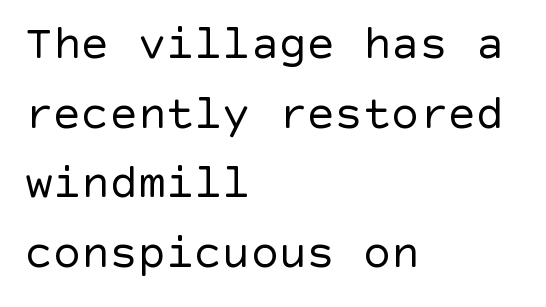
One-word summary of the alignment: left. Standard letterfit; no display-style spreading of the glyphs. The zone under the glyphs is completely vacant. Line spacing here is normal. The lettering stays uniformly vertical, giving the passage a roman look.
